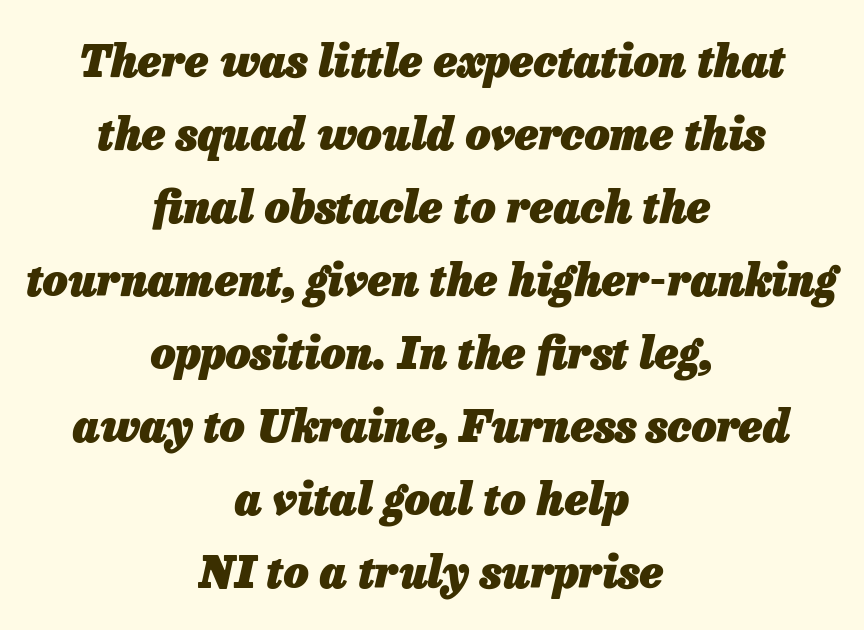
The image shows 44 px heavy type, italic (leaning right); set centered, normal line spacing (1.66x), normal letter spacing, not underlined; low stroke contrast and a medium x-height.
